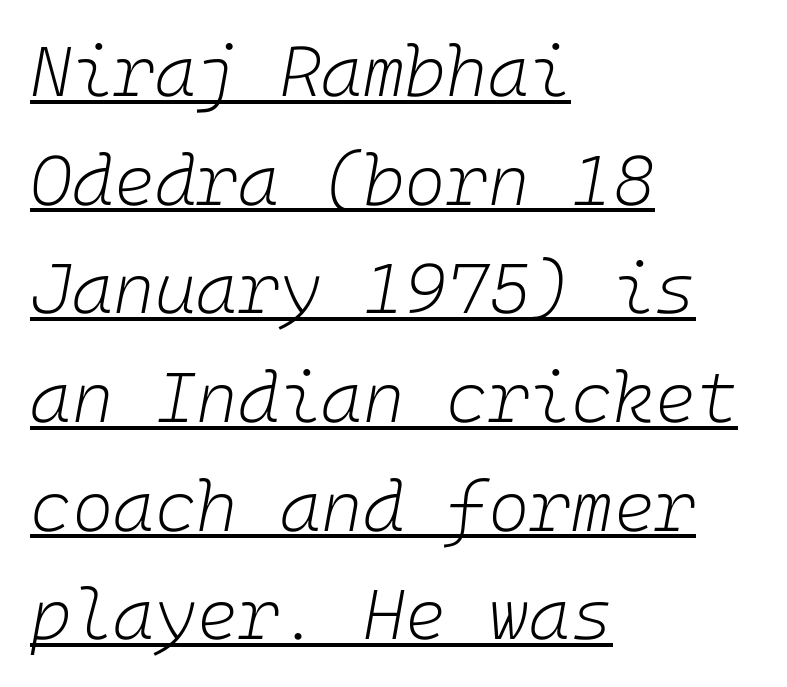
Left-aligned paragraph, ragged on the right. The weight tops out at a normal text grade. Each new line begins a customary step beneath the previous one. This sample uses an oblique cut, with every glyph tilted off the vertical. Spacing between characters is what you'd get straight out of the box.
